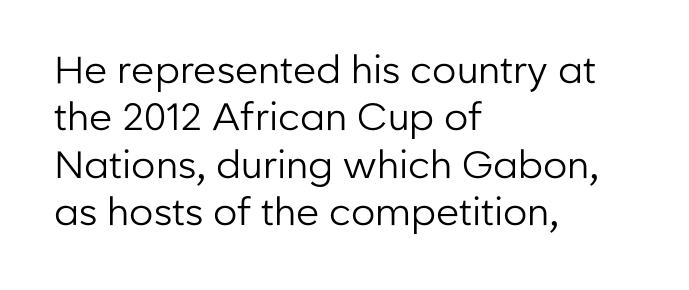
The space directly below the letters is spotless. The lines sit at an ordinary, default distance from one another. The passage shown is typed in a proportional face where columns would drift. Each stroke keeps to a modest, everyday thickness or less. Examine the stroke ends and you'll find no serifs.
